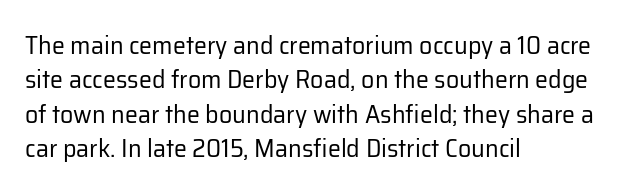
Leftover space on each line is placed entirely after the last word. Notice how the stems are strictly vertical — no italics here. The rendering uses a moderate line-height, typical for paragraphs. Underlining? Definitely not there. A light-to-regular cut is what we see here.
